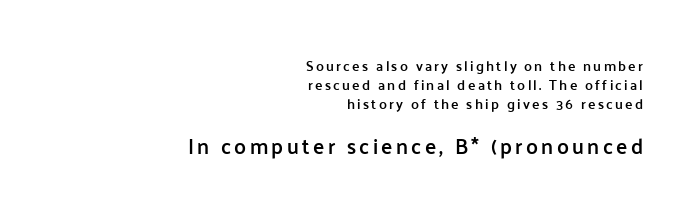
{"italic": "no", "bold": "semi", "underline": "no", "align": "right", "line_spacing": "normal", "line_spacing_ratio": 1.37, "larger_block": "second", "size_ratio": 1.5, "glyph_px": 21}
